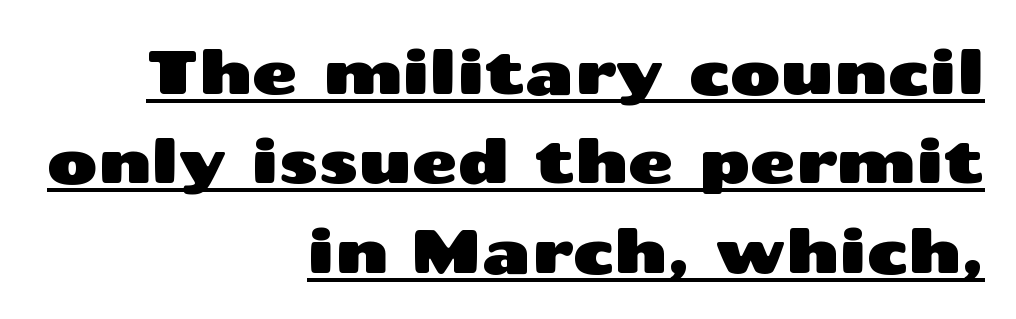
{"serif": "no", "italic": "no", "width": "wide", "stroke_contrast": "medium", "x_height": "medium", "monospaced": "no", "underline": "yes", "align": "right", "line_spacing": "normal", "line_spacing_ratio": 1.44, "letter_spacing": "normal", "letter_spacing_em": 0.0, "glyph_px": 62}
